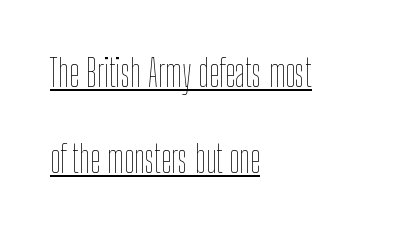
{"italic": "no", "bold": "no", "weight": "thin", "width": "condensed", "stroke_contrast": "low", "x_height": "medium", "monospaced": "no", "underline": "yes", "align": "left", "line_spacing": "loose", "line_spacing_ratio": 2.33, "letter_spacing": "normal", "letter_spacing_em": 0.0, "glyph_px": 37}
